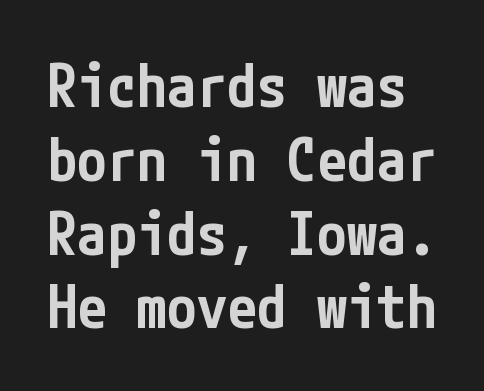
Tracking value appears to be zero — textbook default spacing. Each letter's strokes conclude bluntly, with no projecting serifs. Glance below the letters and you will spot only blank space. You can tell it's not italic because the verticals are truly vertical. A bit beefed up — I'd call it semibold rather than bold.
